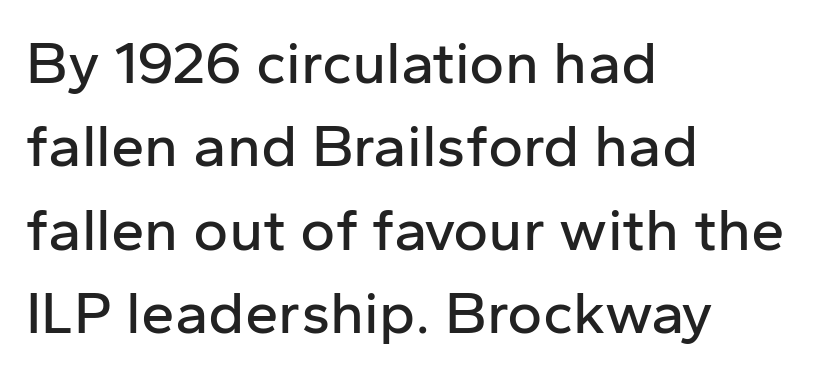
{"serif": "no", "italic": "no", "width": "normal", "stroke_contrast": "low", "x_height": "medium", "monospaced": "no", "underline": "no", "align": "left", "line_spacing": "normal", "line_spacing_ratio": 1.39, "letter_spacing": "normal", "letter_spacing_em": 0.0, "glyph_px": 60}
